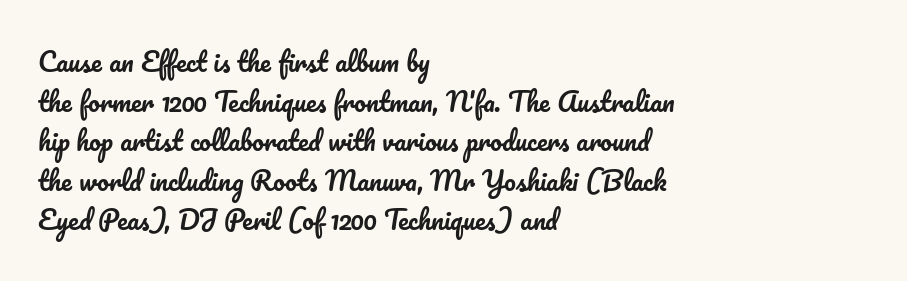
{"underline": "no", "align": "left", "line_spacing": "normal", "line_spacing_ratio": 1.52, "letter_spacing": "normal", "letter_spacing_em": 0.0, "glyph_px": 26}
